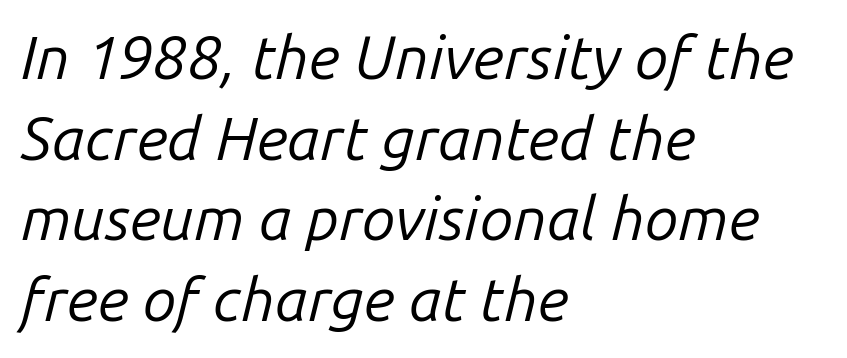
Leftover space on each line is placed entirely after the last word. Proportional: the letters do not fall into vertical columns. Horizontal bands of white between lines are of average thickness. What stands out about the letter spacing? Nothing — it is the standard amount. Think standard paragraph weight, or any step lighter than that.
